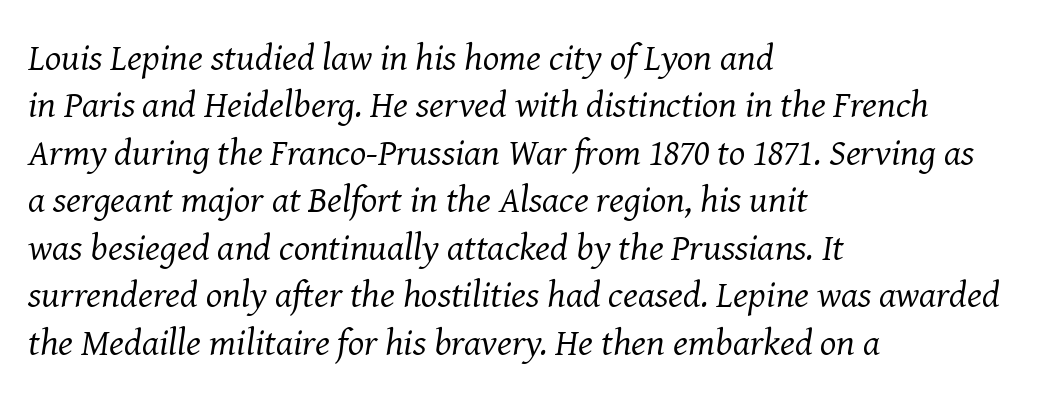
The image shows 38 px regular-weight serif type, italic (leaning right); set left-aligned, normal line spacing (1.25x), normal letter spacing, not underlined; medium stroke contrast and a medium x-height.
